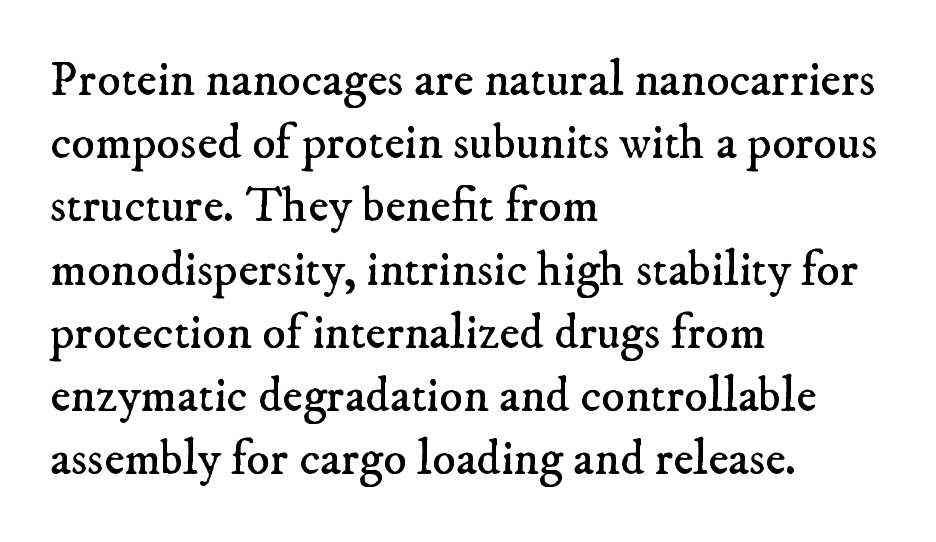
You could not count columns in this text — the font is proportionally spaced. There is no visible air inserted between adjacent glyphs. Each row of text sits above clean, open space. No letter is thick-stroked: the sample isn't bold. Reading down the column, the eye jumps a familiar distance to each next line. This rendering uses left alignment, leaving the right contour irregular.
